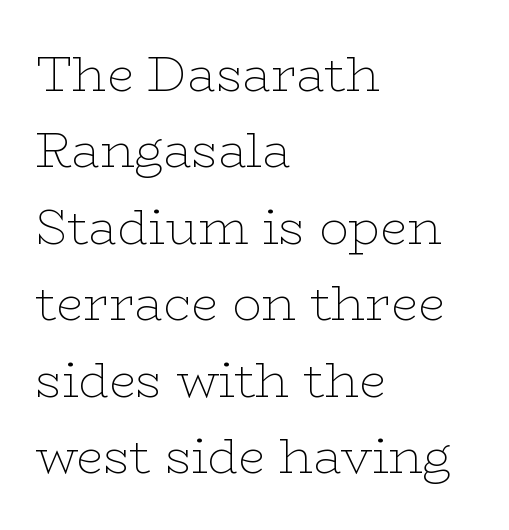
Q: Is the text bold? A: No.
Q: Is the text italic (slanted)? A: No, it is upright.
Q: Is the typeface a serif or a sans-serif typeface? A: Serif.
Q: Is the text underlined? A: No.
Q: How is the paragraph aligned? A: Left-aligned.
Q: Is the spacing between letters normal or unusually wide? A: Normal.
Q: Is the spacing between lines tight, normal or loose? A: Normal.
Q: Width (condensed, normal, or wide)? A: Wide.
Q: Stroke contrast? A: Low.
Q: x-height? A: Medium.
Q: Monospaced? A: No.
